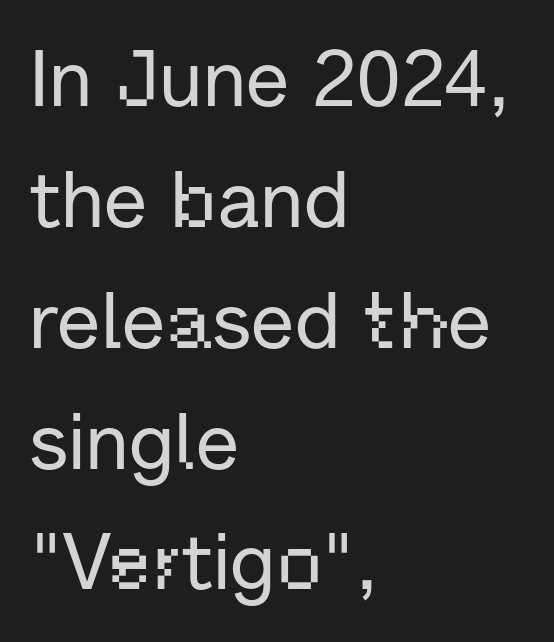
Q: Is the text italic (slanted)? A: No, it is upright.
Q: Is the typeface a serif or a sans-serif typeface? A: Sans-serif.
Q: Is the text underlined? A: No.
Q: How is the paragraph aligned? A: Left-aligned.
Q: Is the spacing between letters normal or unusually wide? A: Normal.
Q: Is the spacing between lines tight, normal or loose? A: Normal.
Q: Width (condensed, normal, or wide)? A: Normal.
Q: Stroke contrast? A: Low.
Q: x-height? A: Medium.
Q: Monospaced? A: No.
